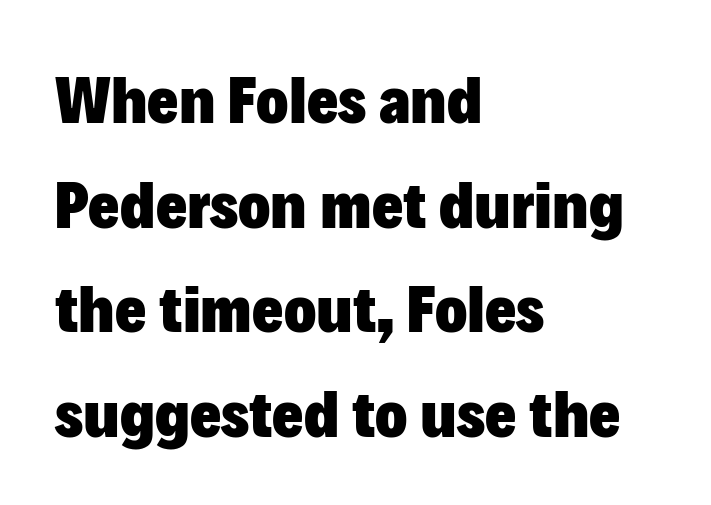
Its strokes are broad and dark, the hallmark of bold type. Looks like regular typesetting: each glyph gets only the width it needs. Is there much room between lines? A standard amount, neither cramped nor airy. This is the regular roman posture of the typeface. Characters follow at the spacing the type designer built in.
